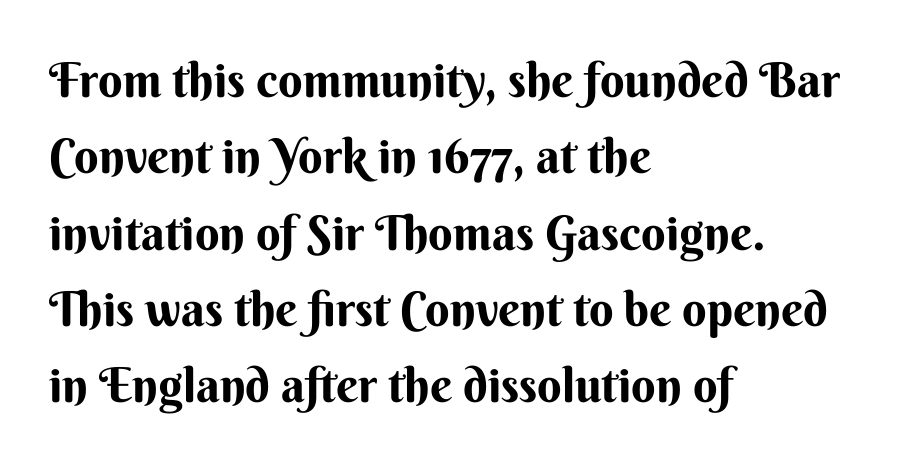
Is there any slant? The stems are plumb. Leading: standard. The compositor pushed each line to the left boundary. Bare-footed words on every line. The passage shown is emphatically bold.
